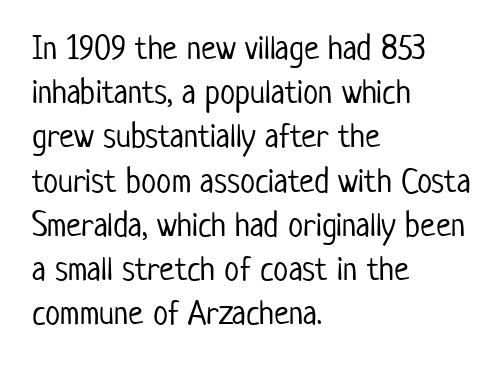
Inter-character spacing is left at the font's built-in metrics. Unlike a traditional serif, this face leaves its strokes unadorned. Is there any slant? The stems are plumb. Stroke thickness stays within the range of a standard reading face or lighter.
